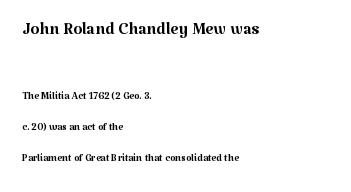
The image shows 23 px text type, upright; set left-aligned, loose line spacing (2.23x), normal letter spacing, not underlined; the first (top) block is 1.64x larger.
